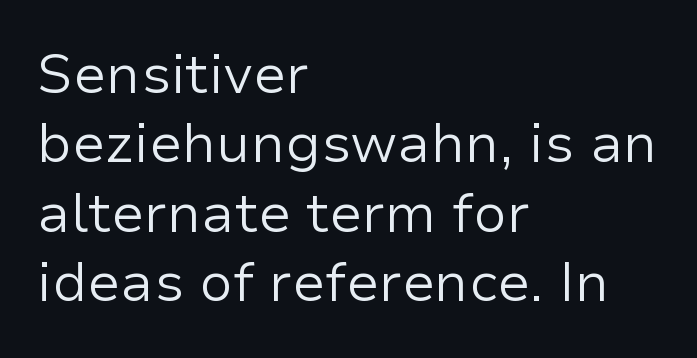
These lines keep a tight, regular rhythm from letter to letter. You could not count columns in this text — the font is proportionally spaced. This reads as an unemphasized weight, regular at the heaviest. Horizontally, the lines are justified to the leading edge only.
